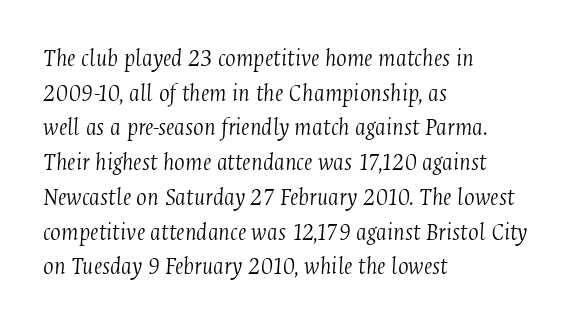
The image shows 25 px text type, italic (leaning right); set left-aligned, normal line spacing (1.39x), normal letter spacing, not underlined.
